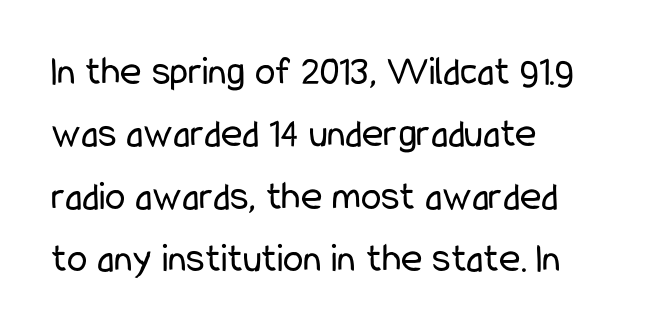
Q: Is the text bold? A: No.
Q: Is the text italic (slanted)? A: No, it is upright.
Q: Is the typeface a serif or a sans-serif typeface? A: Sans-serif.
Q: Is the text underlined? A: No.
Q: How is the paragraph aligned? A: Left-aligned.
Q: Is the spacing between letters normal or unusually wide? A: Normal.
Q: Is the spacing between lines tight, normal or loose? A: Normal.
Q: Width (condensed, normal, or wide)? A: Condensed.
Q: Stroke contrast? A: Low.
Q: x-height? A: Medium.
Q: Monospaced? A: No.
